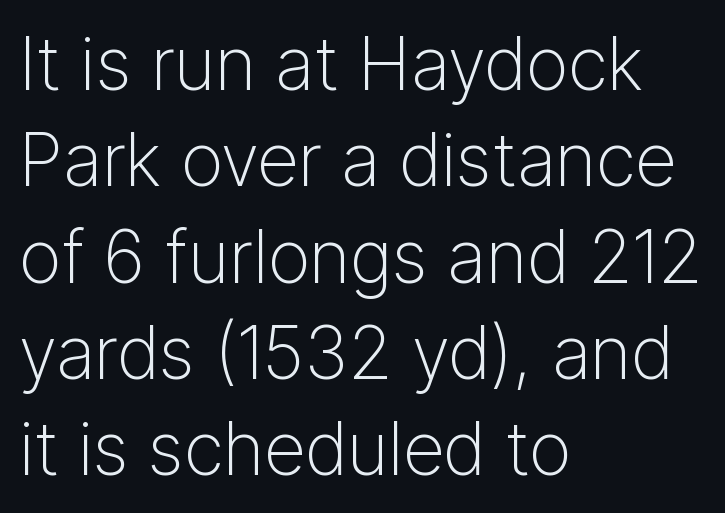
The image shows 73 px light sans-serif type, upright; set left-aligned, normal line spacing (1.32x), normal letter spacing, not underlined; low stroke contrast and a medium x-height.
